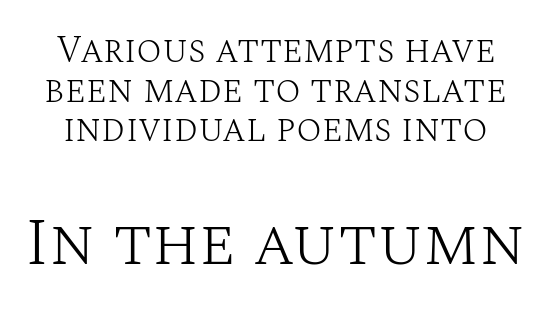
Whoever set this made the second block the dominant, larger element. Here the designer chose a conventional face with non-uniform glyph widths. Is there much room between lines? No — they nearly touch. Default kerning and tracking; the words read as compact shapes. Underline: absent.
